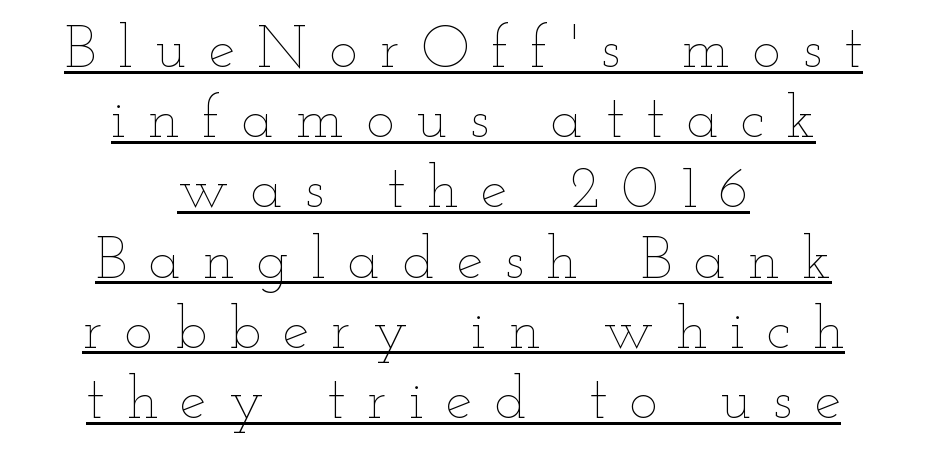
Substantial extra tracking has been applied to these lines. You could not count columns in this text — the font is proportionally spaced. Every word sits above its own underline. Ordinary non-slanted type is in use. Caption: face not bold, strokes unweighted.
